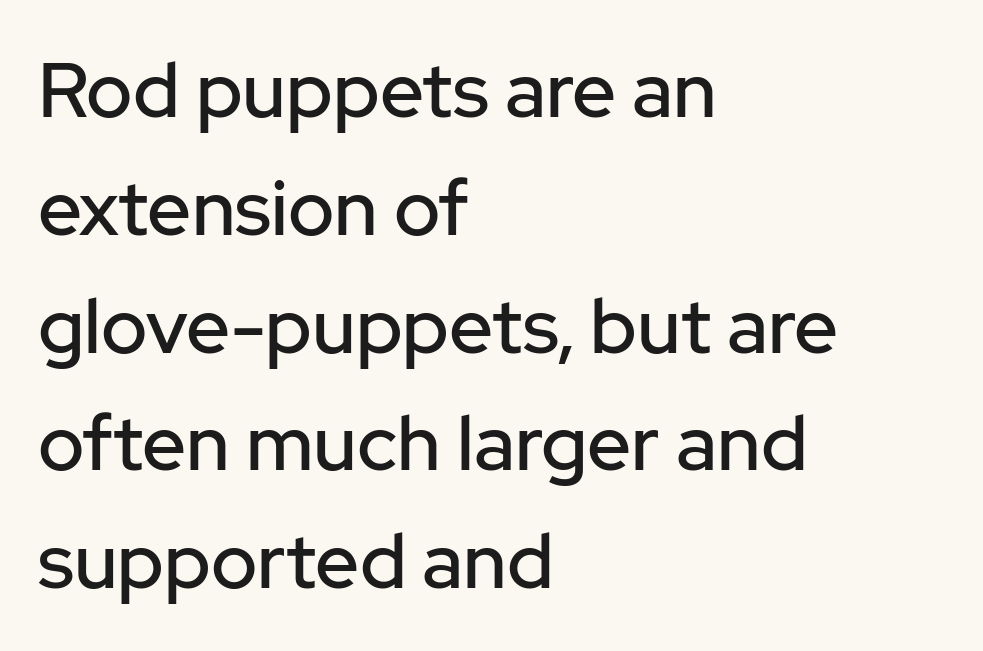
{"serif": "no", "italic": "no", "width": "normal", "stroke_contrast": "low", "x_height": "medium", "monospaced": "no", "underline": "no", "align": "left", "line_spacing": "normal", "line_spacing_ratio": 1.53, "letter_spacing": "normal", "letter_spacing_em": 0.0, "glyph_px": 77}
